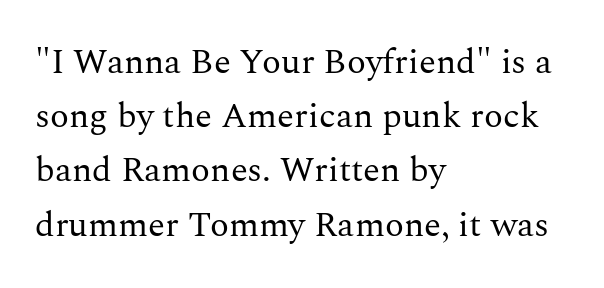
{"serif": "yes", "italic": "no", "bold": "no", "weight": "regular", "width": "normal", "stroke_contrast": "medium", "x_height": "medium", "monospaced": "no", "underline": "no", "align": "left", "line_spacing": "normal", "line_spacing_ratio": 1.55, "letter_spacing": "normal", "letter_spacing_em": 0.0, "glyph_px": 35}
